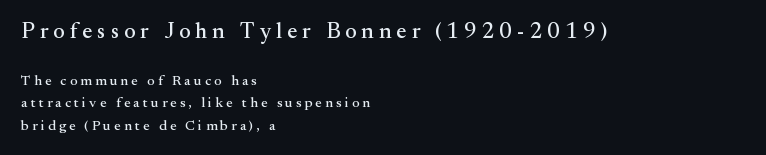
{"italic": "no", "underline": "no", "align": "left", "line_spacing": "normal", "line_spacing_ratio": 1.6, "letter_spacing": "wide", "letter_spacing_em": 0.23, "larger_block": "first", "size_ratio": 1.57, "glyph_px": 22}
